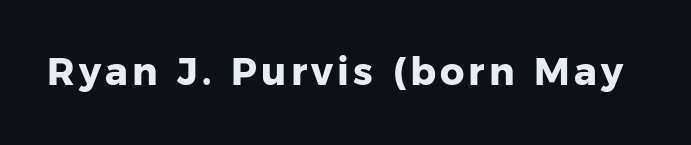
{"serif": "no", "italic": "no", "bold": "yes", "weight": "heavy", "width": "normal", "stroke_contrast": "low", "x_height": "medium", "monospaced": "no", "underline": "no", "glyph_px": 38}
